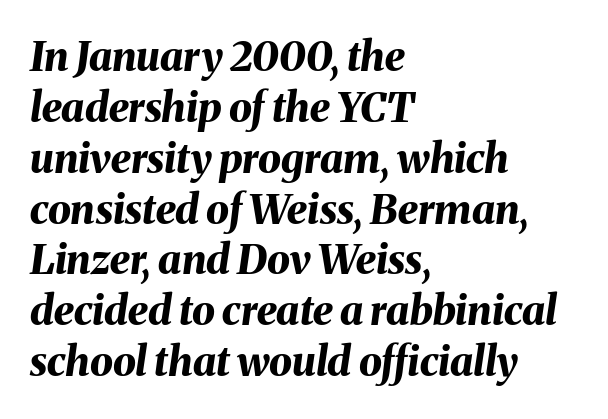
{"italic": "yes", "lean": "right", "slant_degrees": 8, "bold": "yes", "weight": "bold", "width": "normal", "stroke_contrast": "medium", "x_height": "medium", "monospaced": "no", "underline": "no", "align": "left", "line_spacing_ratio": 1.24, "letter_spacing": "normal", "letter_spacing_em": 0.0, "glyph_px": 41}
